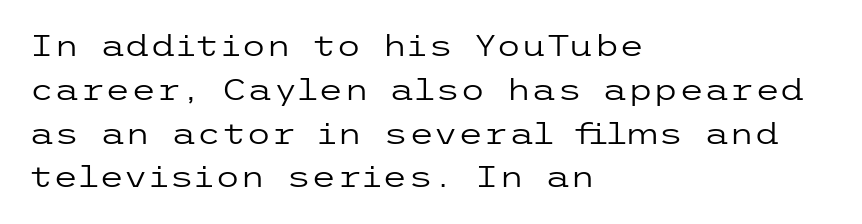
The image shows 29 px regular-weight, wide sans-serif type, upright; set left-aligned, normal line spacing (1.51x), normal letter spacing, not underlined; low stroke contrast and a medium x-height.
